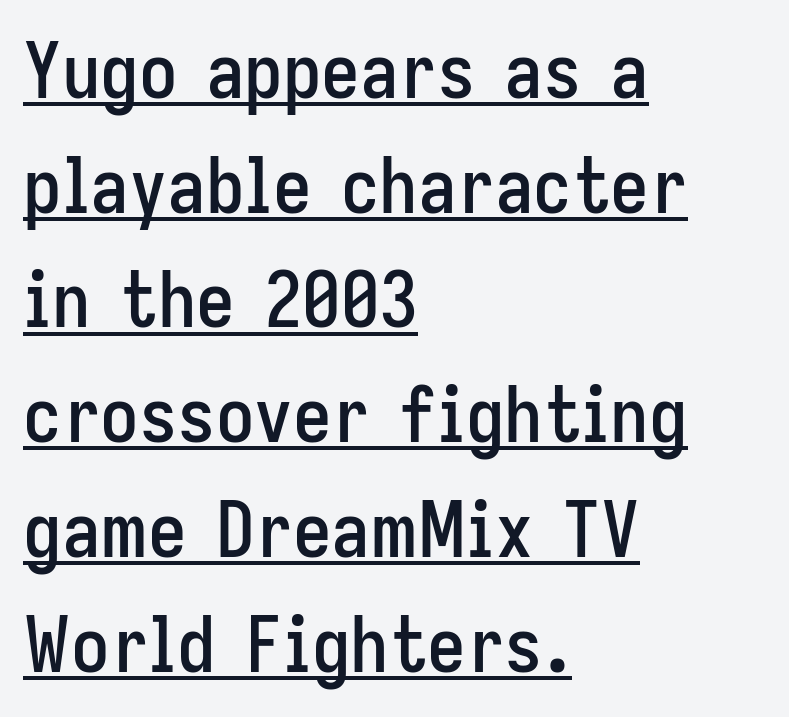
This sample has the flowing, uneven cadence of proportional lettering. Glance below the letters and you will spot a drawn line. The letters stand straight up with perfectly vertical stems. The passage shown stacks its lines at a standard gap. How are the letters spaced? Ordinarily, with no added tracking.
